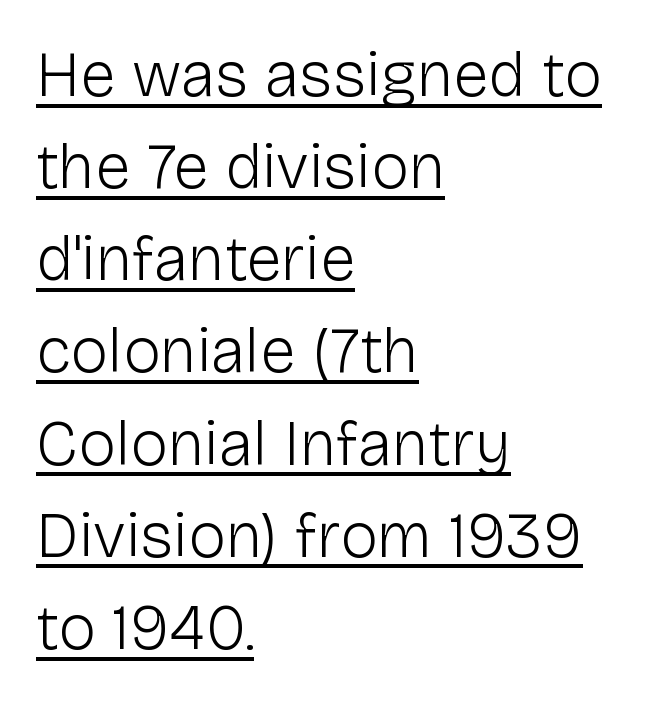
{"serif": "no", "italic": "no", "bold": "no", "weight": "light", "width": "normal", "stroke_contrast": "low", "x_height": "medium", "monospaced": "no", "underline": "yes", "align": "left", "line_spacing": "normal", "line_spacing_ratio": 1.44, "letter_spacing": "normal", "letter_spacing_em": 0.0, "glyph_px": 64}
